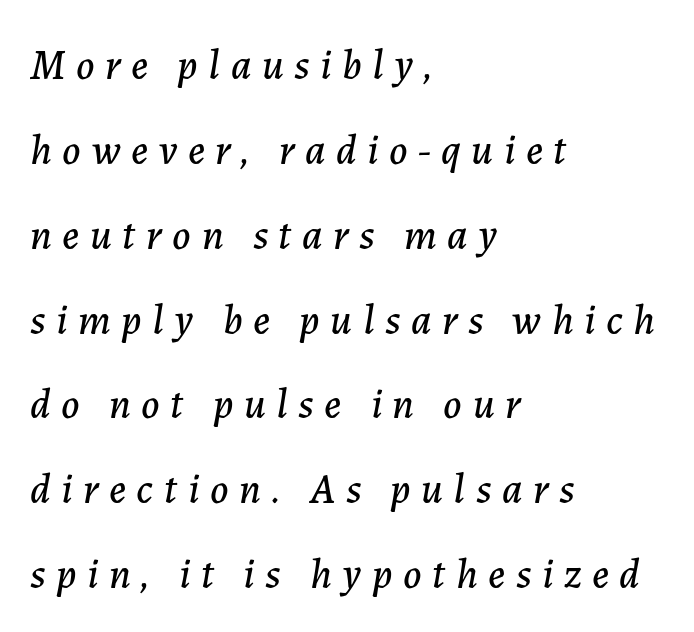
Q: Is the text italic (slanted)? A: Yes, it leans right by about 7 degrees.
Q: Is the text underlined? A: No.
Q: How is the paragraph aligned? A: Left-aligned.
Q: Is the spacing between letters normal or unusually wide? A: Unusually wide.
Q: Is the spacing between lines tight, normal or loose? A: Loose.
Q: Width (condensed, normal, or wide)? A: Normal.
Q: Stroke contrast? A: Low.
Q: x-height? A: Medium.
Q: Monospaced? A: No.
